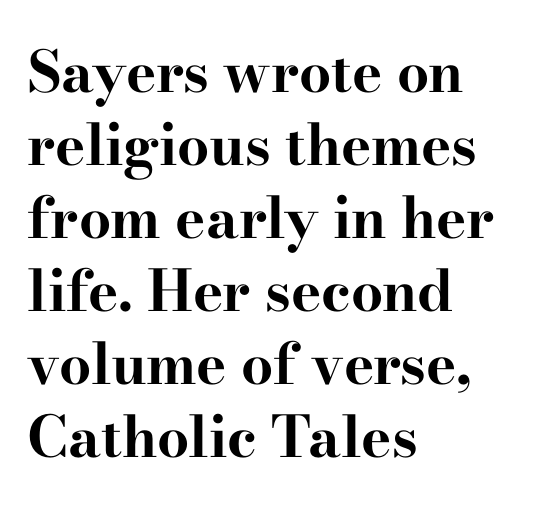
Q: Is the text bold? A: Yes.
Q: Is the text italic (slanted)? A: No, it is upright.
Q: Is the typeface a serif or a sans-serif typeface? A: Serif.
Q: Is the text underlined? A: No.
Q: How is the paragraph aligned? A: Left-aligned.
Q: Is the spacing between letters normal or unusually wide? A: Normal.
Q: Is the spacing between lines tight, normal or loose? A: Normal.
Q: Width (condensed, normal, or wide)? A: Wide.
Q: Stroke contrast? A: High.
Q: x-height? A: Small.
Q: Monospaced? A: No.
